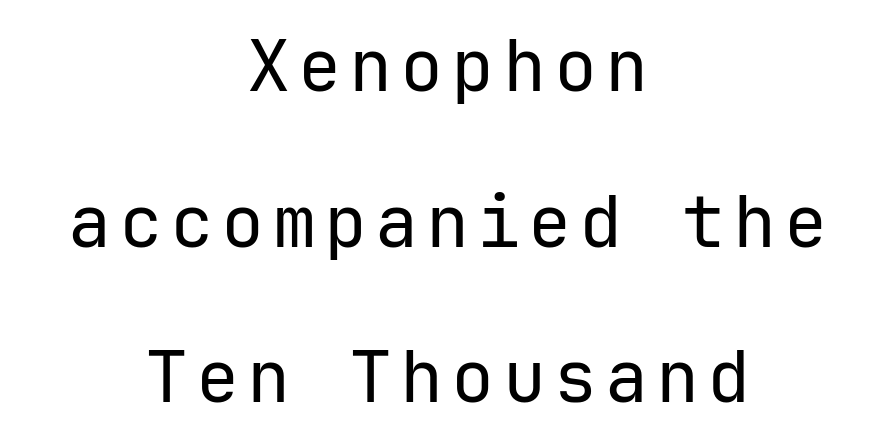
The image shows 72 px regular-weight sans-serif type, upright, monospaced; set centered, loose line spacing (2.16x), not underlined; low stroke contrast and a medium x-height.
